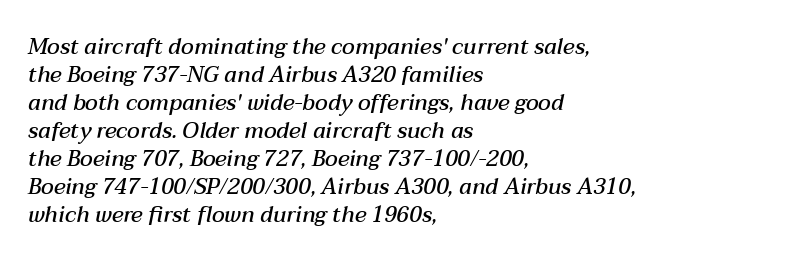
{"italic": "yes", "lean": "right", "slant_degrees": 12, "bold": "semi", "underline": "no", "align": "left", "line_spacing": "normal", "line_spacing_ratio": 1.27, "letter_spacing": "normal", "letter_spacing_em": 0.0, "glyph_px": 22}
